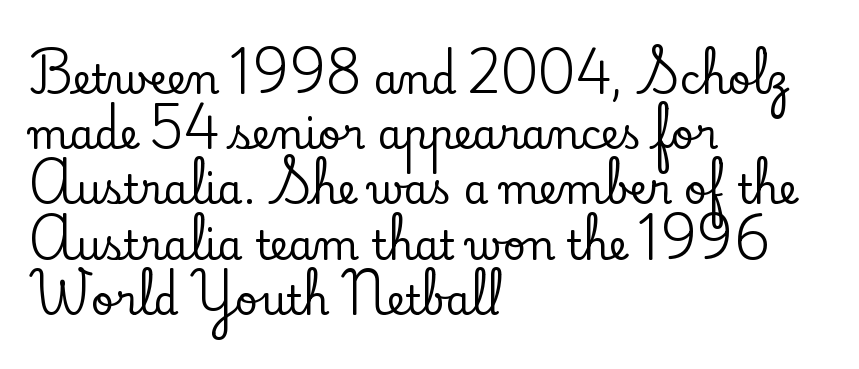
{"serif": "yes", "italic": "no", "width": "normal", "stroke_contrast": "low", "x_height": "small", "monospaced": "no", "underline": "no", "align": "left", "line_spacing": "normal", "line_spacing_ratio": 1.38, "letter_spacing": "normal", "letter_spacing_em": 0.0, "glyph_px": 40}
